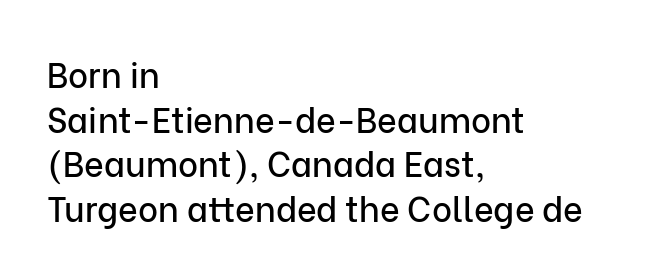
The image shows 34 px sans-serif type, upright; set left-aligned, normal line spacing (1.31x), normal letter spacing, not underlined; low stroke contrast and a medium x-height.
